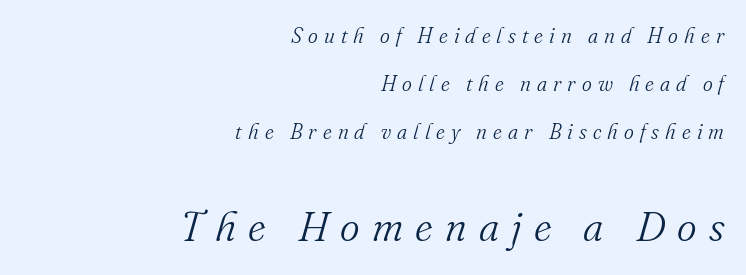
The image shows 42 px light serif type, italic (leaning right); set right-aligned, loose line spacing (2.28x), unusually wide letter spacing (+0.29 em), not underlined; the second (bottom) block is 2.0x larger; medium stroke contrast and a small x-height.
